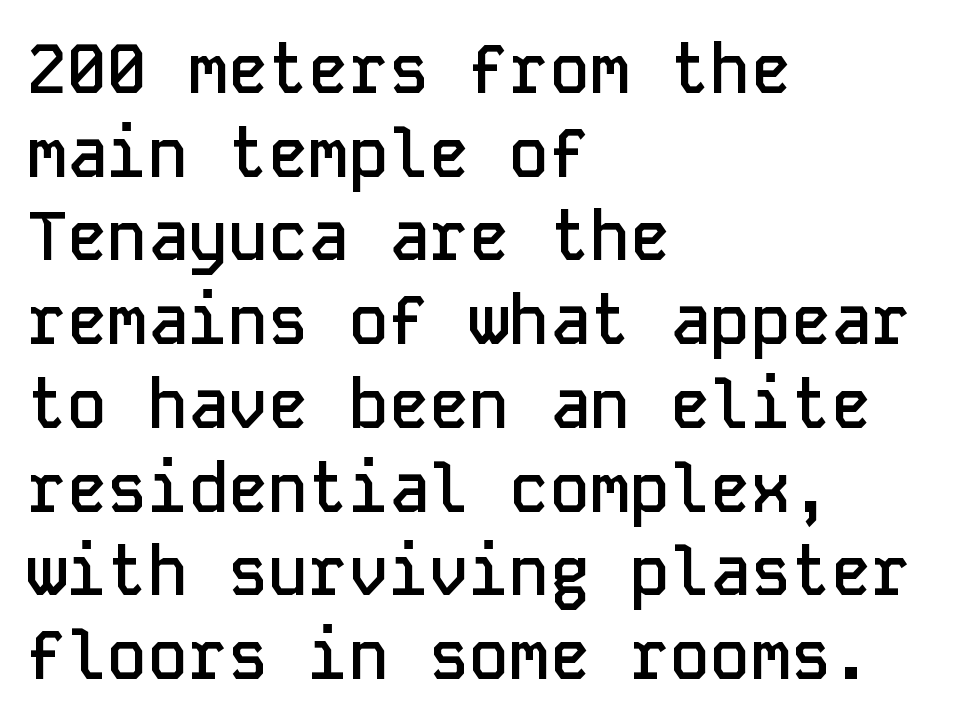
Q: Is the text bold? A: Semi-bold.
Q: Is the text italic (slanted)? A: No, it is upright.
Q: Is the typeface a serif or a sans-serif typeface? A: Sans-serif.
Q: Is the text underlined? A: No.
Q: How is the paragraph aligned? A: Left-aligned.
Q: Is the spacing between letters normal or unusually wide? A: Normal.
Q: Is the spacing between lines tight, normal or loose? A: Normal.
Q: Width (condensed, normal, or wide)? A: Normal.
Q: Stroke contrast? A: Low.
Q: x-height? A: Medium.
Q: Monospaced? A: Yes.
